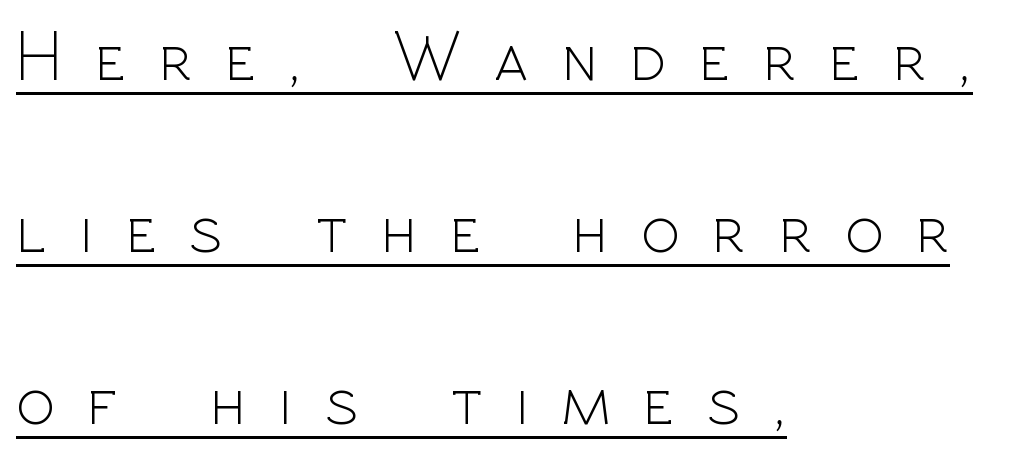
Q: Is the text bold? A: No.
Q: Is the text italic (slanted)? A: No, it is upright.
Q: Is the typeface a serif or a sans-serif typeface? A: Sans-serif.
Q: Is the text underlined? A: Yes.
Q: How is the paragraph aligned? A: Left-aligned.
Q: Is the spacing between letters normal or unusually wide? A: Unusually wide.
Q: Is the spacing between lines tight, normal or loose? A: Loose.
Q: Width (condensed, normal, or wide)? A: Normal.
Q: x-height? A: Medium.
Q: Monospaced? A: No.
